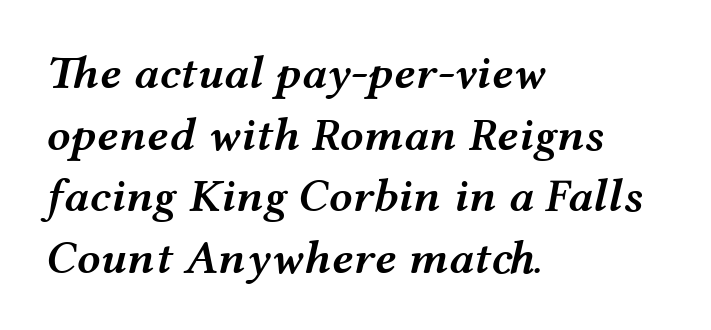
{"italic": "yes", "lean": "right", "slant_degrees": 12, "bold": "semi", "weight": "semibold", "width": "wide", "stroke_contrast": "medium", "x_height": "medium", "monospaced": "no", "underline": "no", "align": "left", "line_spacing": "normal", "line_spacing_ratio": 1.31, "letter_spacing": "normal", "letter_spacing_em": 0.0, "glyph_px": 47}
